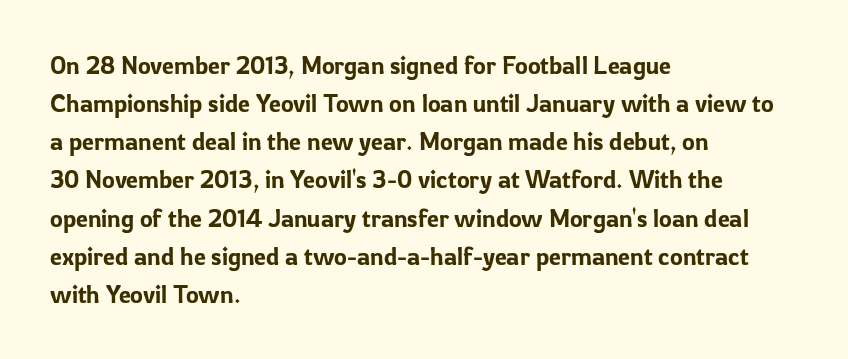
A normal amount of white space separates one row of letters from the next. In terms of letterspacing, this is plain default setting. Quick note: not italic, upright. Only glyphs here, with clear space below each row. Horizontally, the lines are justified to the leading edge only.
